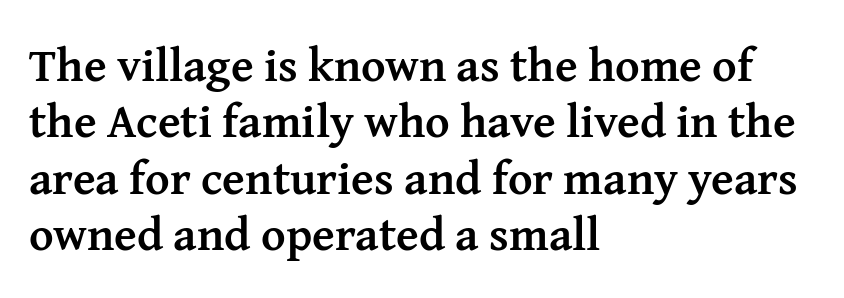
{"serif": "yes", "italic": "no", "bold": "yes", "weight": "semibold", "width": "normal", "stroke_contrast": "medium", "x_height": "medium", "monospaced": "no", "underline": "no", "align": "left", "line_spacing_ratio": 1.2, "letter_spacing": "normal", "letter_spacing_em": 0.0, "glyph_px": 47}
